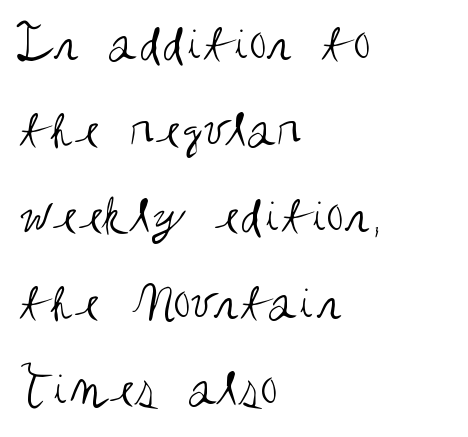
{"serif": "no", "bold": "no", "weight": "regular", "width": "condensed", "stroke_contrast": "medium", "x_height": "large", "monospaced": "no", "underline": "no", "align": "left", "line_spacing": "normal", "line_spacing_ratio": 1.54, "letter_spacing": "normal", "letter_spacing_em": 0.0, "glyph_px": 56}
